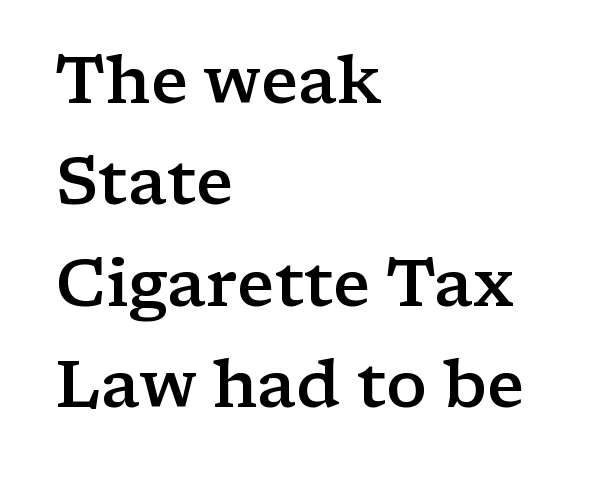
The image shows 65 px semibold, wide serif type, upright; set left-aligned, normal line spacing (1.56x), normal letter spacing, not underlined; low stroke contrast and a medium x-height.
